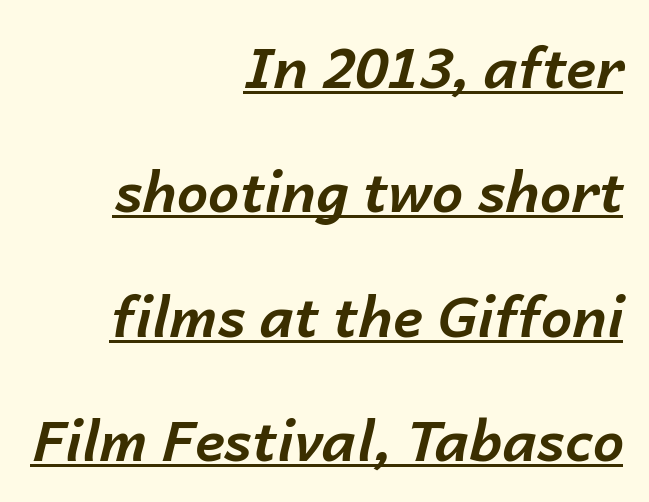
The image shows 56 px bold type, italic (leaning right); set right-aligned, loose line spacing (2.22x), normal letter spacing, underlined; low stroke contrast and a medium x-height.
